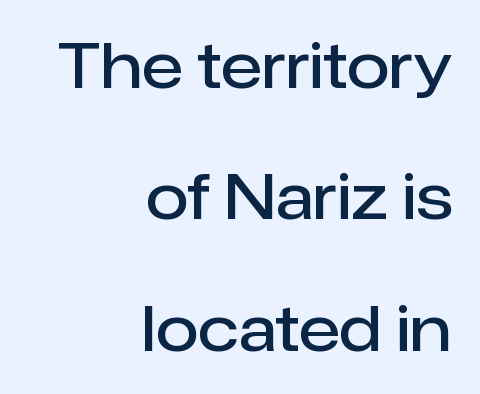
Italic? Not at all — the glyphs are vertical. Here the designer chose a conventional face with non-uniform glyph widths. Classification — sans serif. Stems and bowls a touch heavier than normal — semibold.
